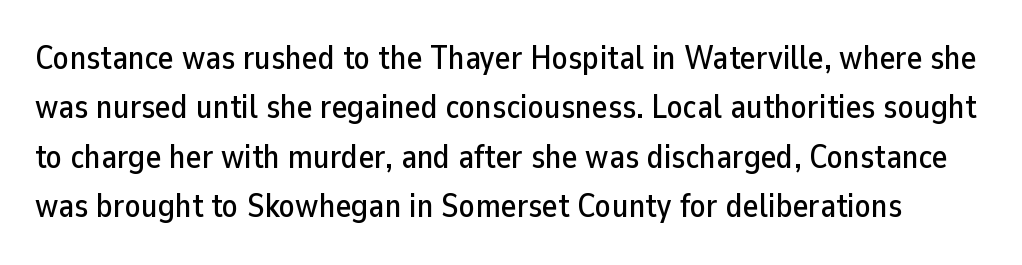
{"serif": "no", "italic": "no", "width": "normal", "stroke_contrast": "low", "x_height": "medium", "monospaced": "no", "underline": "no", "line_spacing": "normal", "line_spacing_ratio": 1.5, "letter_spacing": "normal", "letter_spacing_em": 0.0, "glyph_px": 33}
